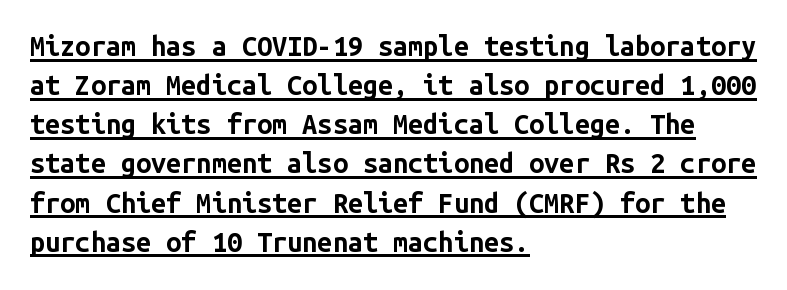
Thick stems and heavy bowls — unmistakably bold. The specimen includes a rule beneath the text block's lines. How are the letters spaced? Ordinarily, with no added tracking. The leading is moderate, giving the passage an even texture.
